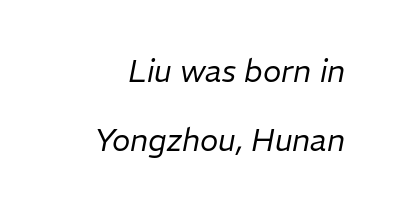
You could call the tracking neutral — neither tight nor loose. No word sits above an underline. If you drew a line through each stem, it would be angled. Is this a heavy cut? Hardly; it is regular or lighter. Character widths vary here, with narrow letters taking less room than wide ones. A typesetter would call this leading open, well beyond the default.
